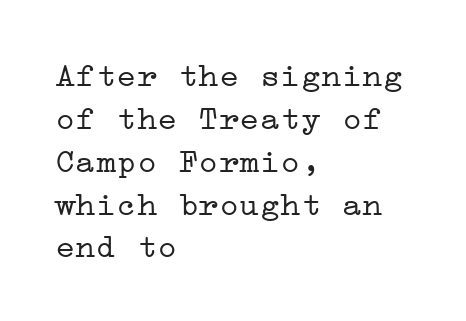
{"serif": "yes", "italic": "no", "bold": "no", "weight": "light", "width": "wide", "stroke_contrast": "low", "x_height": "medium", "underline": "no", "align": "left", "line_spacing": "normal", "line_spacing_ratio": 1.26, "letter_spacing": "normal", "letter_spacing_em": 0.0, "glyph_px": 34}
